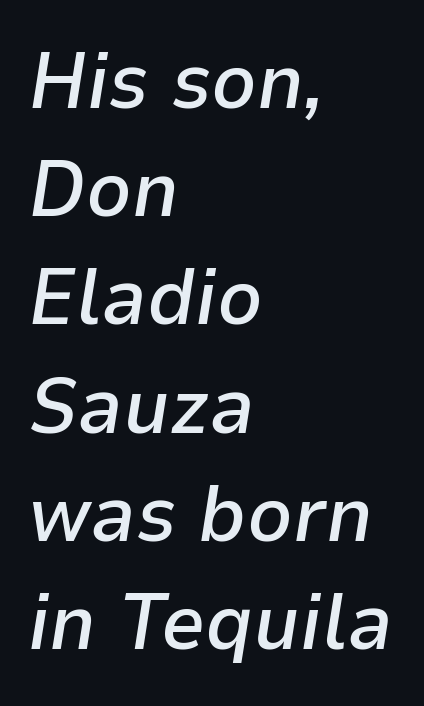
Q: Is the text bold? A: Semi-bold.
Q: Is the text italic (slanted)? A: Yes, it leans right by about 9 degrees.
Q: Is the text underlined? A: No.
Q: How is the paragraph aligned? A: Left-aligned.
Q: Is the spacing between letters normal or unusually wide? A: Normal.
Q: Is the spacing between lines tight, normal or loose? A: Normal.
Q: Width (condensed, normal, or wide)? A: Normal.
Q: Stroke contrast? A: Low.
Q: x-height? A: Medium.
Q: Monospaced? A: No.
